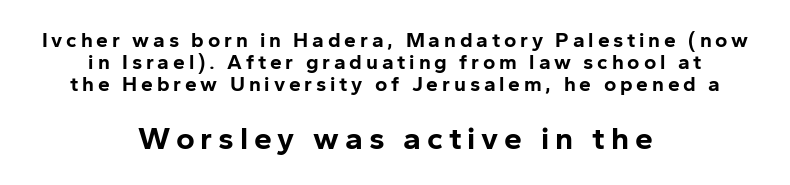
The image shows 32 px bold sans-serif type, upright; set centered, tight line spacing (1.05x), not underlined; the second (bottom) block is 1.52x larger; low stroke contrast and a medium x-height.
